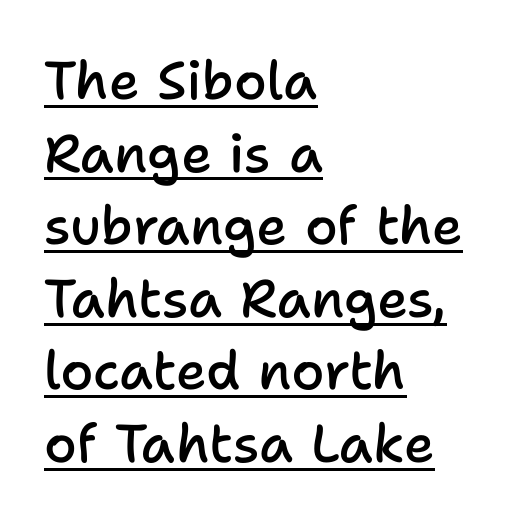
The image shows 53 px semibold sans-serif type, upright; set left-aligned, normal line spacing (1.37x), normal letter spacing, underlined; low stroke contrast and a medium x-height.
